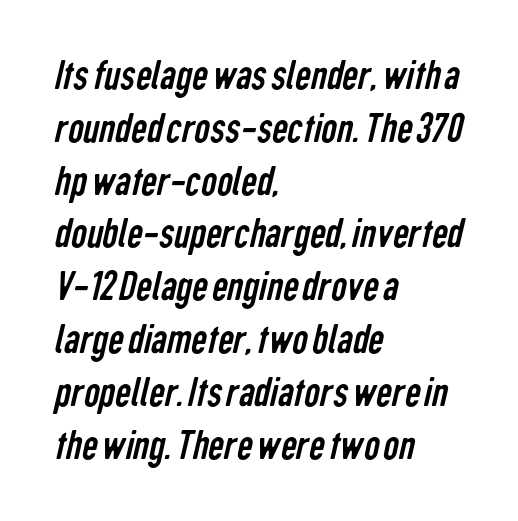
Heaviness? Minimal to ordinary, like unemphasized prose. Is this a fixed-width face? No — the glyphs have proportional, varying widths. The rag falls on the right side of this text block. There is no visible air inserted between adjacent glyphs. Descenders are the only things crossing below the line. The characters display no serif detailing; their extremities are plain.
